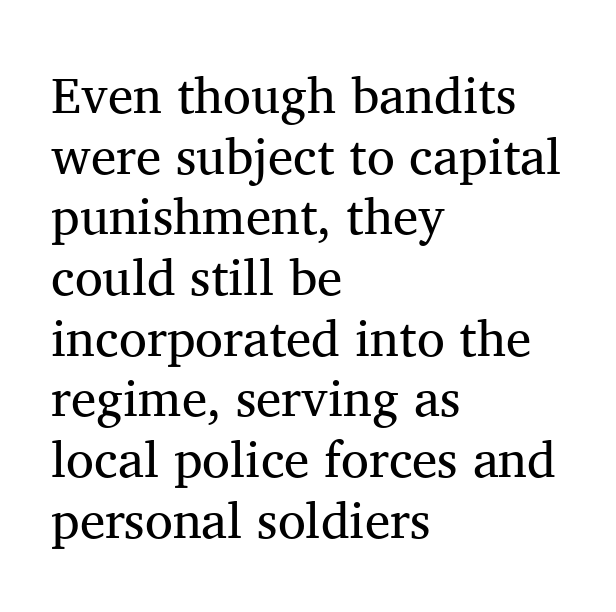
Words appear dense and cohesive because spacing is normal. You could not count columns in this text — the font is proportionally spaced. Weight: not bold — regular or lighter. The lines in this sample share a left origin and differ only in where they stop. Typographically, this falls in the serif category.
